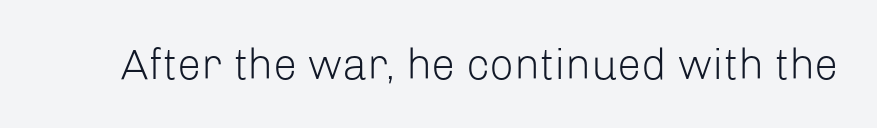
The image shows 43 px light sans-serif type, upright; set normal letter spacing, not underlined; low stroke contrast and a medium x-height.
